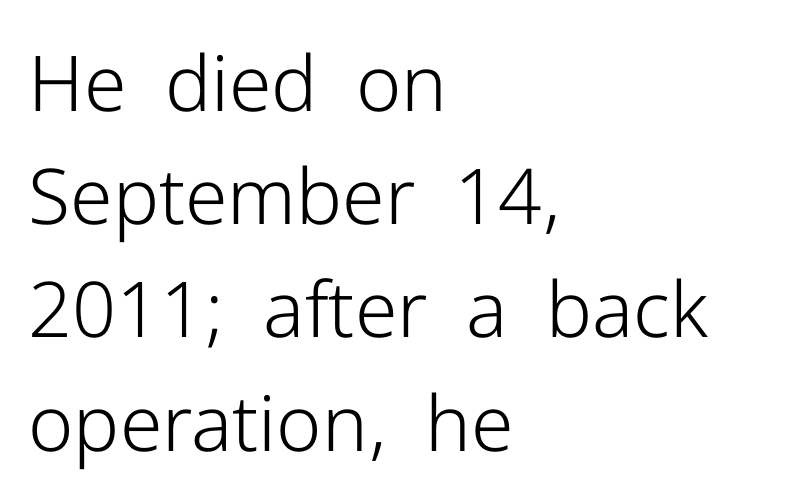
Q: Is the text bold? A: No.
Q: Is the text italic (slanted)? A: No, it is upright.
Q: Is the typeface a serif or a sans-serif typeface? A: Sans-serif.
Q: Is the text underlined? A: No.
Q: How is the paragraph aligned? A: Left-aligned.
Q: Is the spacing between letters normal or unusually wide? A: Normal.
Q: Is the spacing between lines tight, normal or loose? A: Normal.
Q: Width (condensed, normal, or wide)? A: Normal.
Q: Stroke contrast? A: Low.
Q: x-height? A: Medium.
Q: Monospaced? A: No.
